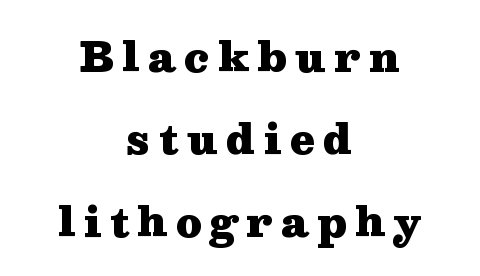
Posture: upright roman. Chunky letters — that's bold for sure. In terms of letterspacing, this is a distinctly airy, spread setting. Each letter keeps its own natural width here, so spacing adapts to shape. The characters display serif detailing at their extremities.
